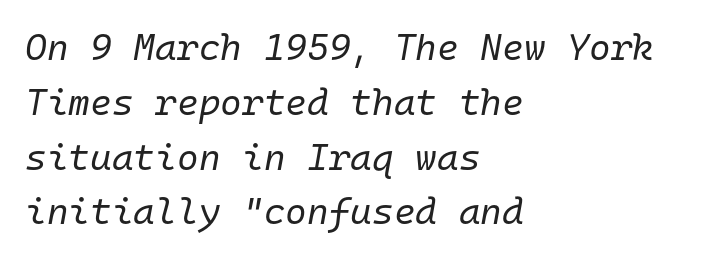
The image shows 37 px regular-weight type, italic (leaning right), monospaced; set left-aligned, normal line spacing (1.48x), normal letter spacing, not underlined; low stroke contrast and a medium x-height.
